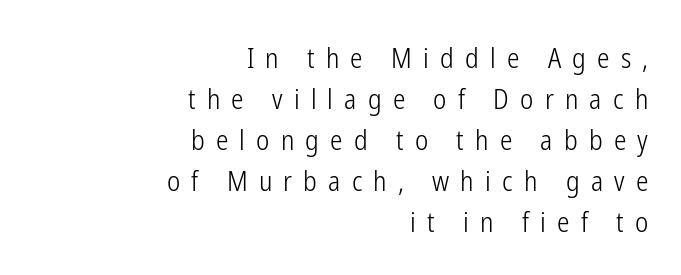
{"serif": "no", "italic": "no", "bold": "no", "weight": "light", "width": "condensed", "stroke_contrast": "low", "x_height": "medium", "monospaced": "no", "underline": "no", "align": "right", "line_spacing": "normal", "line_spacing_ratio": 1.46, "letter_spacing": "wide", "letter_spacing_em": 0.4, "glyph_px": 28}
